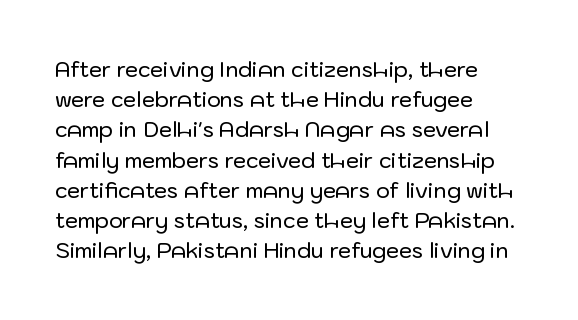
Q: Is the text italic (slanted)? A: No, it is upright.
Q: Is the text underlined? A: No.
Q: How is the paragraph aligned? A: Left-aligned.
Q: Is the spacing between letters normal or unusually wide? A: Normal.
Q: Is the spacing between lines tight, normal or loose? A: Normal.
